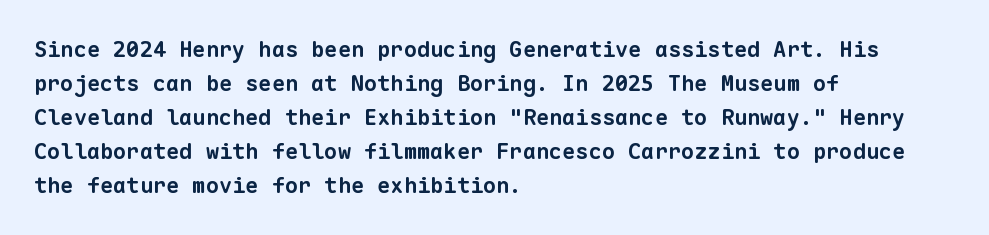
A student would call this left alignment; a typographer would say flush left, rag right. No extra tracking has been applied to these lines. The strip under each line holds only bare page. Notice how descenders clear the ascenders below comfortably — that's standard leading. As a designer I'd log this as weight 700, bold.
